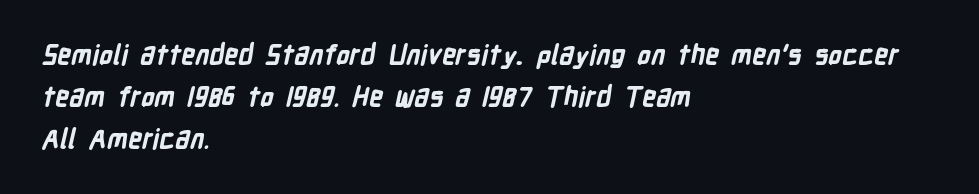
{"bold": "yes", "underline": "no", "align": "left", "line_spacing": "normal", "line_spacing_ratio": 1.55, "letter_spacing": "normal", "letter_spacing_em": 0.0, "glyph_px": 27}
